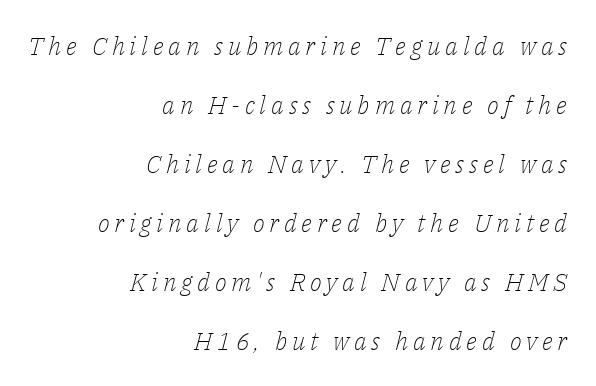
Every row of glyphs terminates at an identical x-position on the right. A typesetter would mark this as italic. Vertically, the passage feels expansive, rows floating well apart. Stroke mass is kept to a normal reading level or below. Lines of text with bare space underneath.
